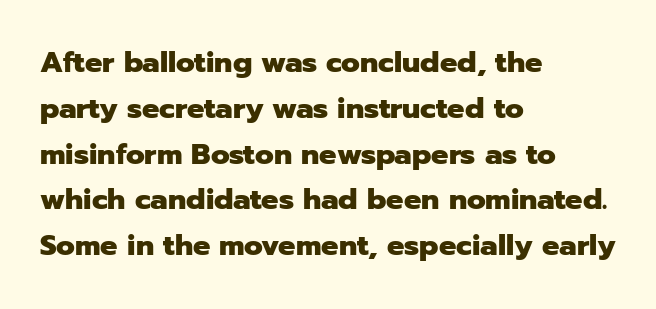
{"serif": "no", "italic": "no", "bold": "yes", "weight": "heavy", "width": "normal", "stroke_contrast": "low", "x_height": "medium", "monospaced": "no", "underline": "no", "align": "left", "line_spacing": "normal", "line_spacing_ratio": 1.58, "letter_spacing": "normal", "letter_spacing_em": 0.0, "glyph_px": 29}
